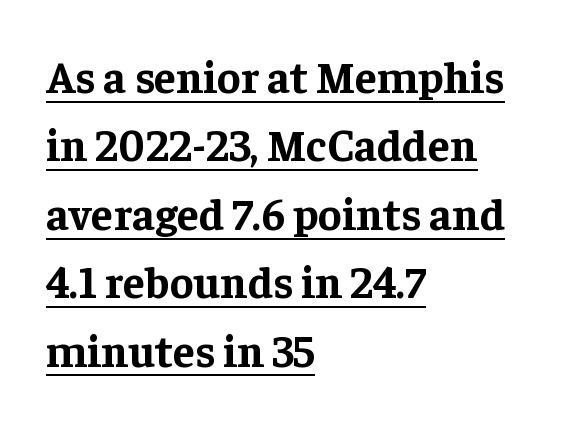
These lines are rendered in a variable-pitch font. The paragraph shown leans on its left margin. Unlike italic type, these characters show no tilt at all. Students, observe: this is what conventionally led text looks like.
